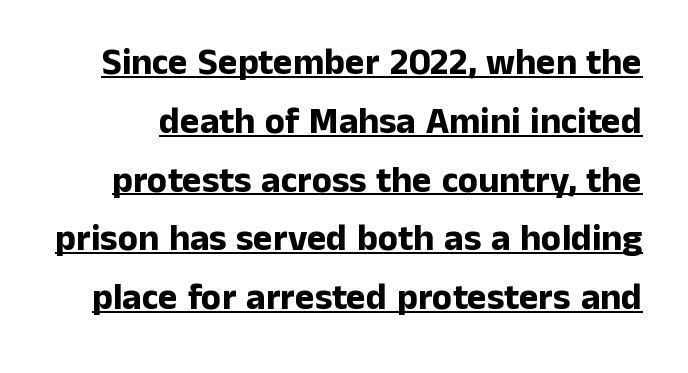
{"serif": "no", "italic": "no", "bold": "yes", "weight": "bold", "width": "normal", "stroke_contrast": "low", "x_height": "medium", "monospaced": "no", "underline": "yes", "line_spacing": "normal", "line_spacing_ratio": 1.59, "letter_spacing": "normal", "letter_spacing_em": 0.0, "glyph_px": 37}
